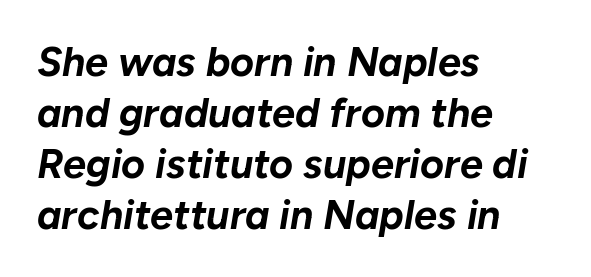
{"italic": "yes", "lean": "right", "slant_degrees": 10, "bold": "yes", "weight": "bold", "width": "normal", "stroke_contrast": "low", "x_height": "medium", "monospaced": "no", "underline": "no", "align": "left", "line_spacing_ratio": 1.24, "letter_spacing": "normal", "letter_spacing_em": 0.0, "glyph_px": 41}
